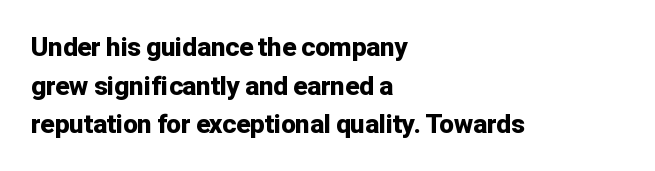
The image shows 26 px bold type, upright; set left-aligned, normal line spacing (1.49x), normal letter spacing, not underlined.
